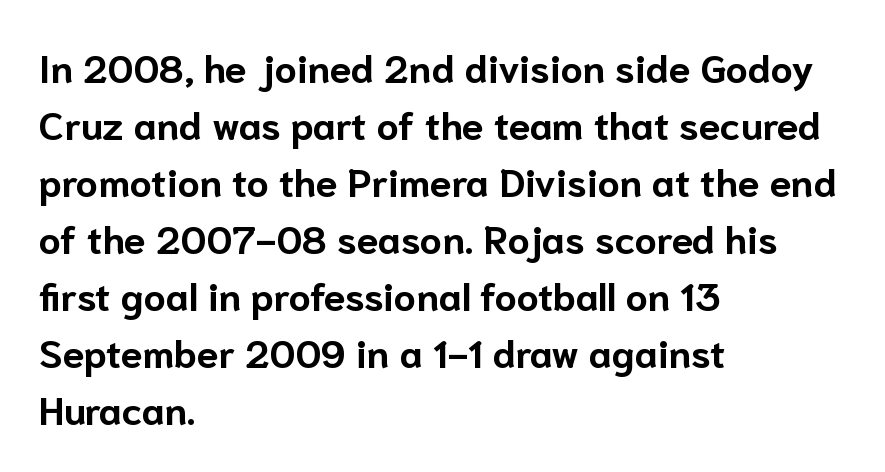
Posture: straight, roman, zero tilt. Type without underlining. Chunky letters — that's bold for sure. Whoever set this chose a conventional vertical rhythm. A typesetter would label this face a sans.
